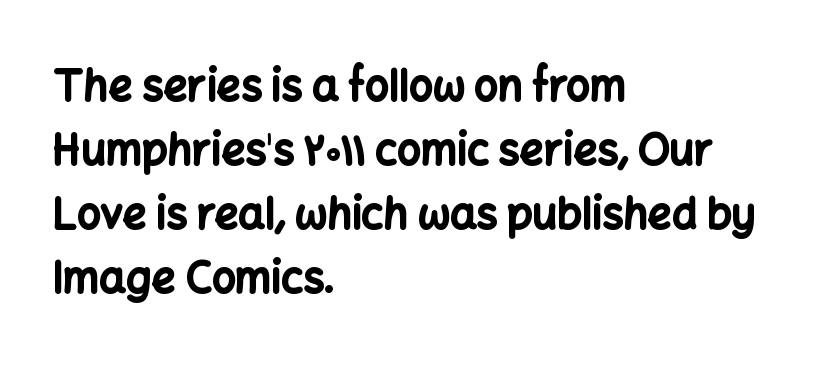
The image shows 42 px bold sans-serif type, upright; set left-aligned, normal line spacing (1.52x), normal letter spacing, not underlined; low stroke contrast and a medium x-height.
